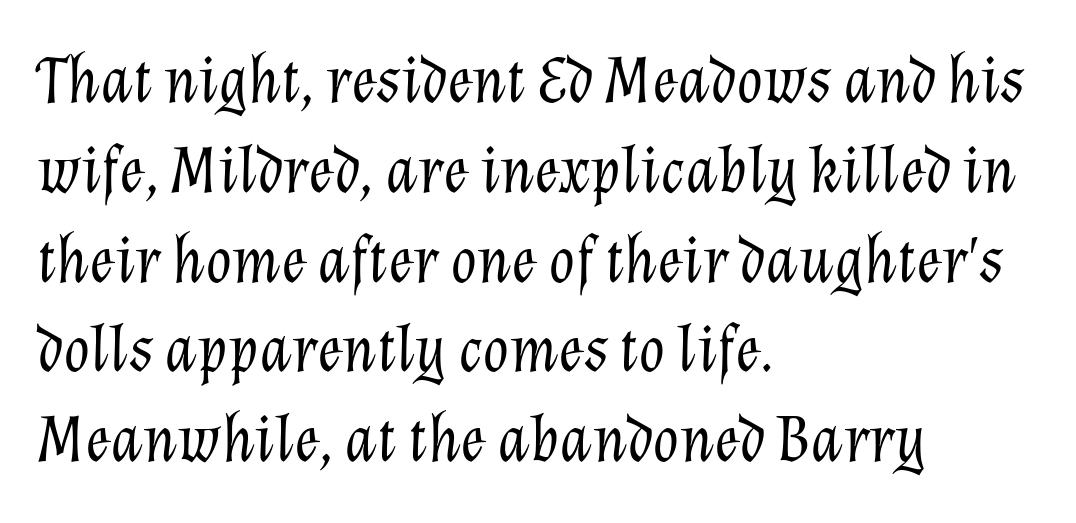
Q: Is the text bold? A: No.
Q: Is the text italic (slanted)? A: Yes, it leans right by about 12 degrees.
Q: Is the text underlined? A: No.
Q: How is the paragraph aligned? A: Left-aligned.
Q: Is the spacing between letters normal or unusually wide? A: Normal.
Q: Is the spacing between lines tight, normal or loose? A: Normal.
Q: Width (condensed, normal, or wide)? A: Normal.
Q: Stroke contrast? A: Low.
Q: x-height? A: Medium.
Q: Monospaced? A: No.
